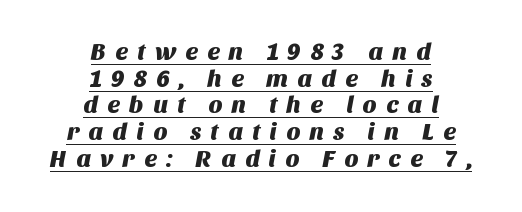
The image shows 24 px text type; set centered, tight line spacing (1.11x), unusually wide letter spacing (+0.37 em), underlined.
